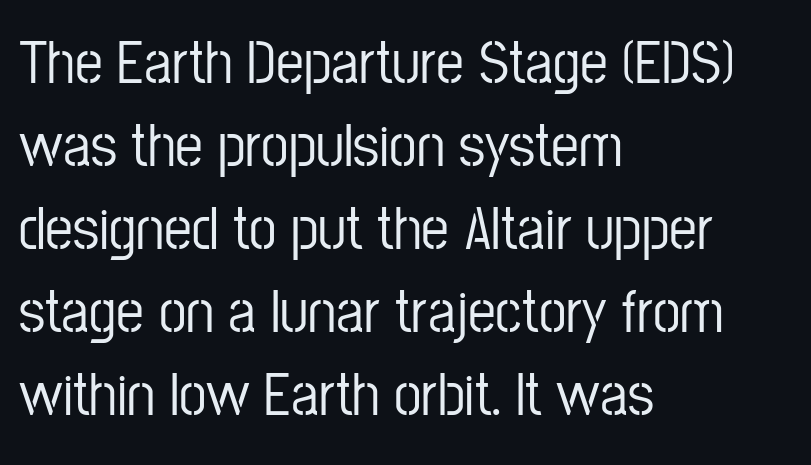
Q: Is the text italic (slanted)? A: No, it is upright.
Q: Is the typeface a serif or a sans-serif typeface? A: Sans-serif.
Q: Is the text underlined? A: No.
Q: How is the paragraph aligned? A: Left-aligned.
Q: Is the spacing between letters normal or unusually wide? A: Normal.
Q: Is the spacing between lines tight, normal or loose? A: Normal.
Q: Width (condensed, normal, or wide)? A: Condensed.
Q: Stroke contrast? A: Low.
Q: x-height? A: Medium.
Q: Monospaced? A: No.
